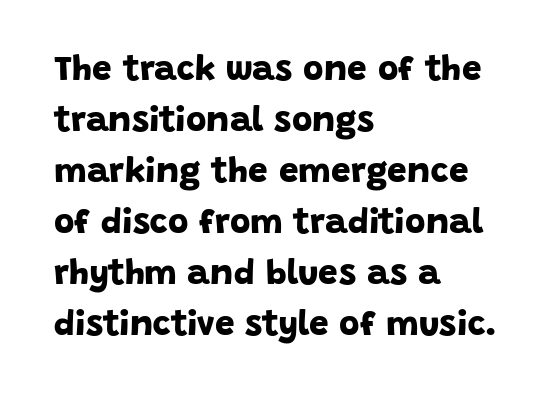
Lines of text with bare space underneath. Summary of vertical rhythm: regular, with standard interline spacing. Type style note: lacks serifs. No extra tracking has been applied to these lines.
